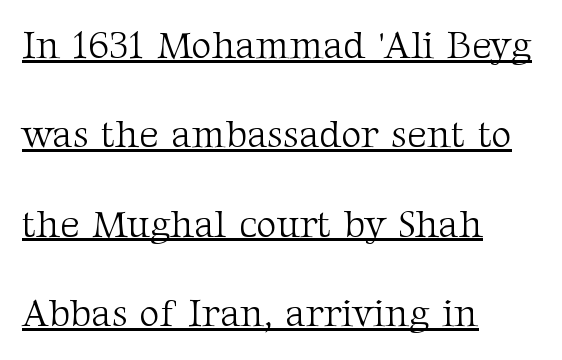
{"serif": "yes", "italic": "no", "bold": "no", "weight": "light", "width": "normal", "stroke_contrast": "medium", "x_height": "medium", "monospaced": "no", "underline": "yes", "align": "left", "line_spacing": "loose", "line_spacing_ratio": 2.29, "letter_spacing": "normal", "letter_spacing_em": 0.0, "glyph_px": 39}
